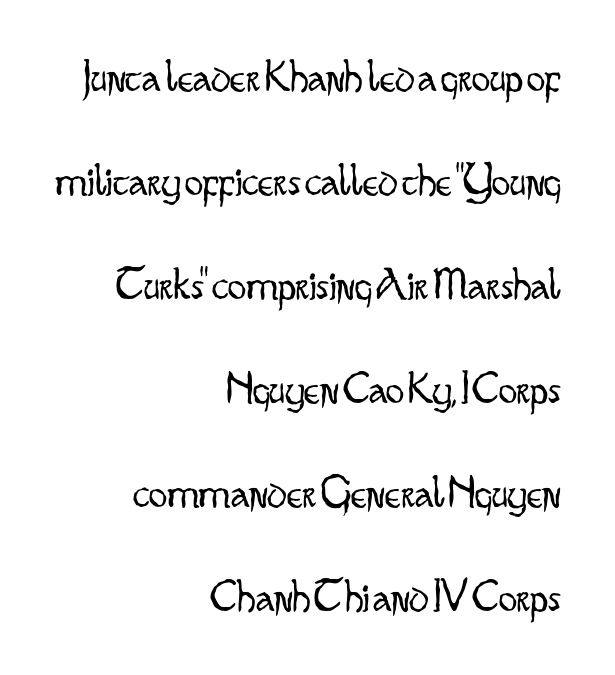
Q: Is the text bold? A: No.
Q: Is the text italic (slanted)? A: No, it is upright.
Q: Is the typeface a serif or a sans-serif typeface? A: Sans-serif.
Q: Is the text underlined? A: No.
Q: How is the paragraph aligned? A: Right-aligned.
Q: Is the spacing between letters normal or unusually wide? A: Normal.
Q: Is the spacing between lines tight, normal or loose? A: Loose.
Q: Width (condensed, normal, or wide)? A: Condensed.
Q: Stroke contrast? A: Low.
Q: x-height? A: Small.
Q: Monospaced? A: No.
